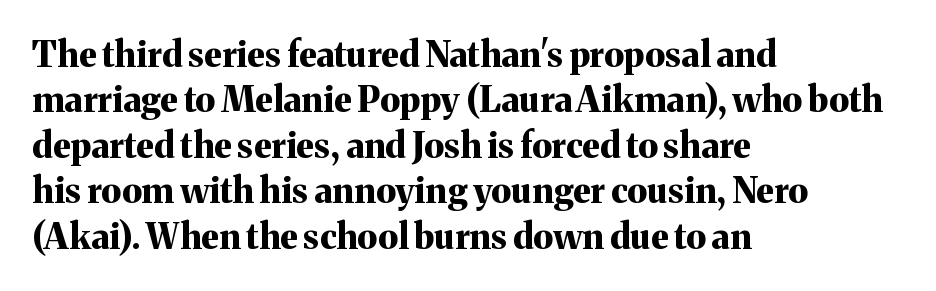
The image shows 35 px bold serif type, upright; set left-aligned, normal line spacing (1.3x), normal letter spacing, not underlined; medium stroke contrast and a medium x-height.
